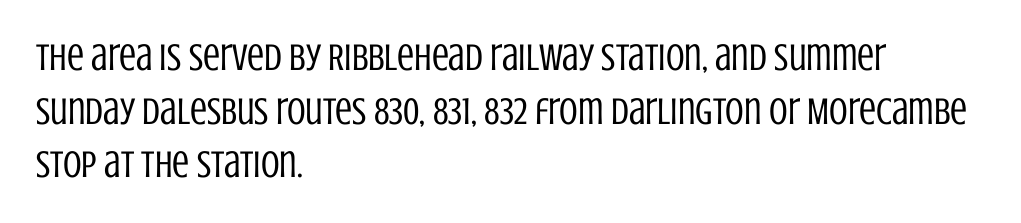
{"serif": "no", "italic": "no", "bold": "no", "weight": "regular", "width": "condensed", "stroke_contrast": "low", "x_height": "large", "monospaced": "no", "underline": "no", "align": "left", "line_spacing": "normal", "line_spacing_ratio": 1.41, "letter_spacing": "normal", "letter_spacing_em": 0.0, "glyph_px": 38}
